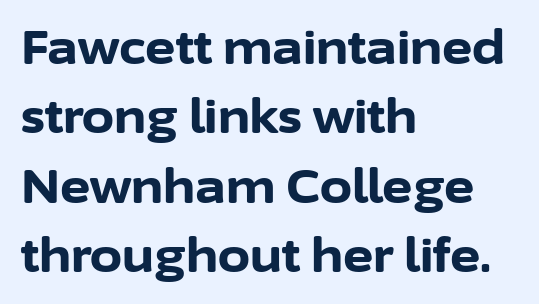
Q: Is the text bold? A: Yes.
Q: Is the text italic (slanted)? A: No, it is upright.
Q: Is the typeface a serif or a sans-serif typeface? A: Sans-serif.
Q: Is the text underlined? A: No.
Q: How is the paragraph aligned? A: Left-aligned.
Q: Is the spacing between letters normal or unusually wide? A: Normal.
Q: Is the spacing between lines tight, normal or loose? A: Normal.
Q: Width (condensed, normal, or wide)? A: Normal.
Q: Stroke contrast? A: Low.
Q: x-height? A: Medium.
Q: Monospaced? A: No.
